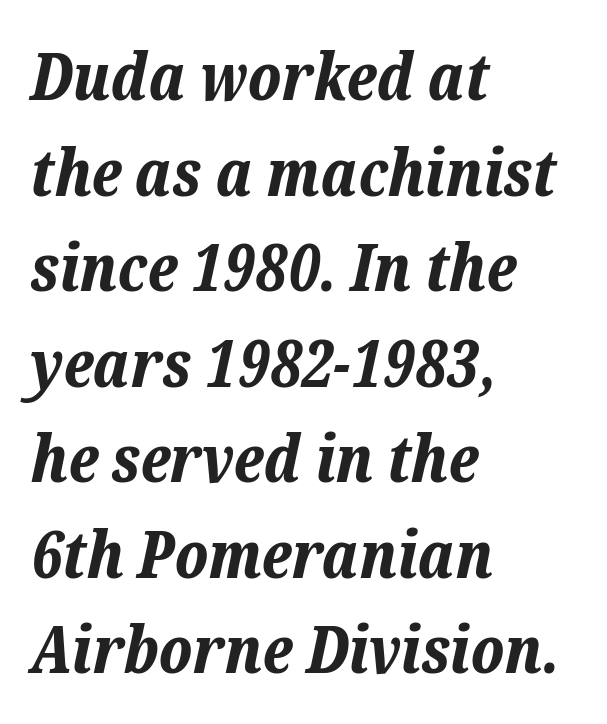
{"italic": "yes", "lean": "right", "slant_degrees": 12, "bold": "yes", "weight": "bold", "width": "normal", "stroke_contrast": "low", "x_height": "medium", "monospaced": "no", "underline": "no", "align": "left", "line_spacing": "normal", "line_spacing_ratio": 1.47, "letter_spacing": "normal", "letter_spacing_em": 0.0, "glyph_px": 65}
